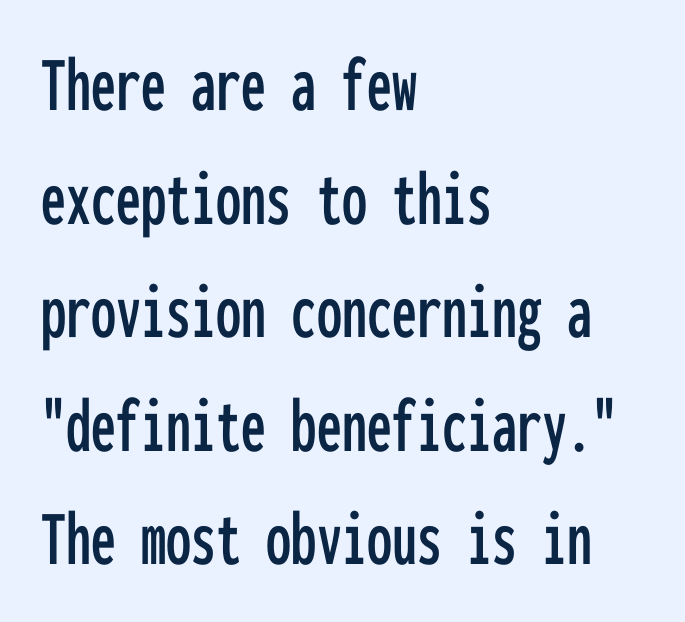
The image shows 80 px condensed sans-serif type, upright, monospaced; set left-aligned, normal line spacing (1.42x), normal letter spacing, not underlined; low stroke contrast and a medium x-height.
